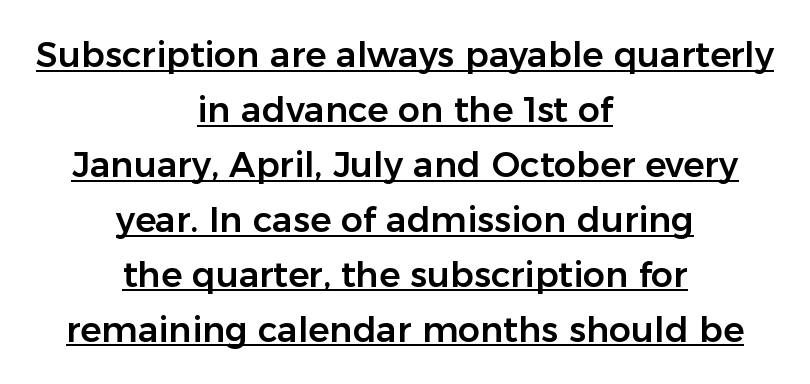
{"serif": "no", "italic": "no", "width": "normal", "stroke_contrast": "low", "x_height": "medium", "monospaced": "no", "underline": "yes", "align": "center", "line_spacing": "normal", "line_spacing_ratio": 1.57, "letter_spacing": "normal", "letter_spacing_em": 0.0, "glyph_px": 35}
